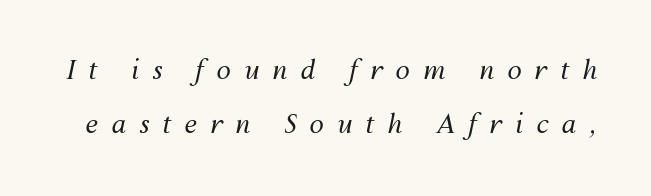
The image shows 26 px text type, italic (leaning right); set loose line spacing (2.09x), unusually wide letter spacing (+0.5 em), not underlined.
